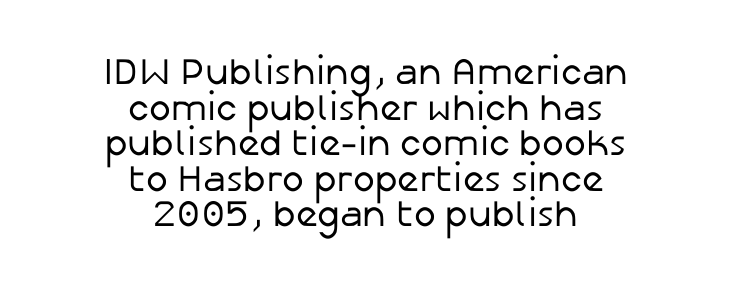
The image shows 37 px regular-weight sans-serif type, upright; set centered, tight line spacing (0.96x), normal letter spacing, not underlined; low stroke contrast and a medium x-height.
